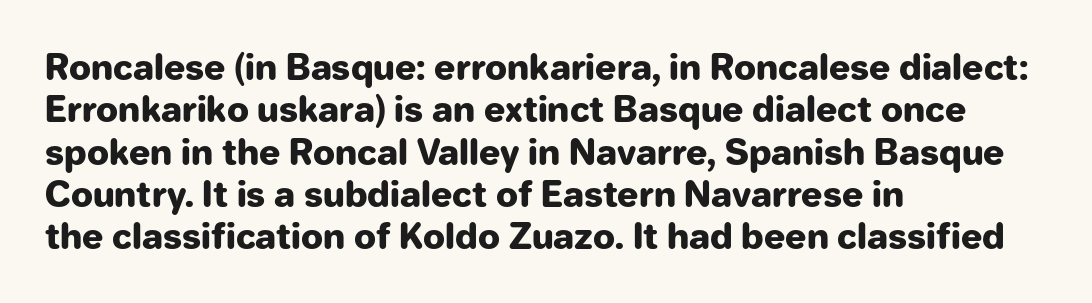
The image shows 35 px heavy sans-serif type, upright; set left-aligned, line spacing 1.21x, normal letter spacing, not underlined; low stroke contrast and a medium x-height.
